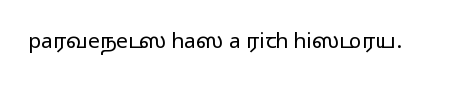
Q: Is the text bold? A: No.
Q: Is the text italic (slanted)? A: No, it is upright.
Q: Is the text underlined? A: No.
Q: Is the spacing between letters normal or unusually wide? A: Normal.
